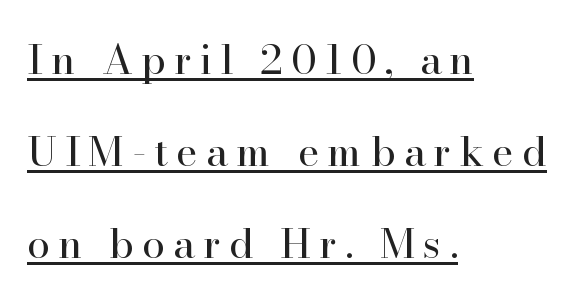
Q: Is the text bold? A: No.
Q: Is the text italic (slanted)? A: No, it is upright.
Q: Is the typeface a serif or a sans-serif typeface? A: Serif.
Q: Is the text underlined? A: Yes.
Q: How is the paragraph aligned? A: Left-aligned.
Q: Is the spacing between letters normal or unusually wide? A: Unusually wide.
Q: Is the spacing between lines tight, normal or loose? A: Loose.
Q: Width (condensed, normal, or wide)? A: Normal.
Q: Stroke contrast? A: High.
Q: x-height? A: Small.
Q: Monospaced? A: No.
